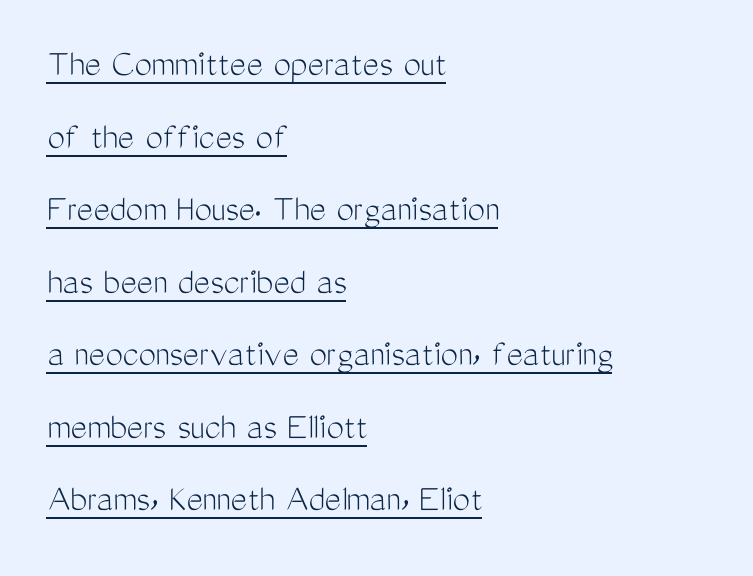
The image shows 39 px light, condensed sans-serif type, upright; set left-aligned, line spacing 1.86x, normal letter spacing, underlined; medium stroke contrast and a medium x-height.
